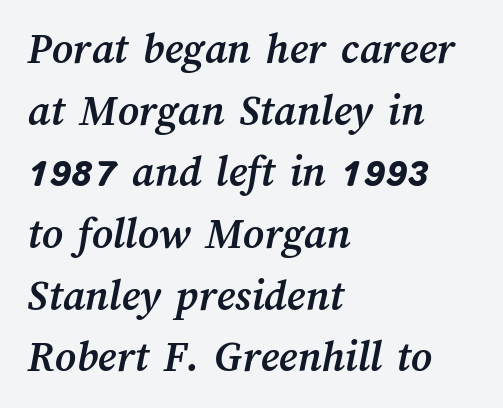
{"bold": "yes", "weight": "semibold", "width": "normal", "stroke_contrast": "medium", "x_height": "medium", "monospaced": "no", "underline": "no", "align": "left", "line_spacing": "normal", "line_spacing_ratio": 1.37, "letter_spacing": "normal", "letter_spacing_em": 0.0, "glyph_px": 45}
